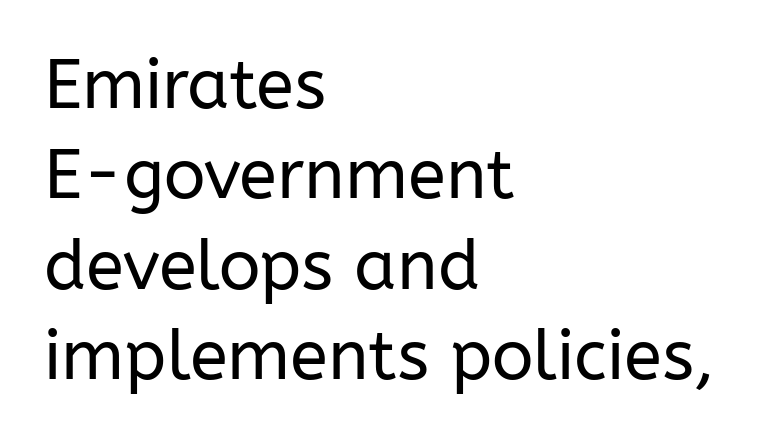
Q: Is the text bold? A: No.
Q: Is the text italic (slanted)? A: No, it is upright.
Q: Is the typeface a serif or a sans-serif typeface? A: Sans-serif.
Q: Is the text underlined? A: No.
Q: How is the paragraph aligned? A: Left-aligned.
Q: Is the spacing between letters normal or unusually wide? A: Normal.
Q: Is the spacing between lines tight, normal or loose? A: Normal.
Q: Width (condensed, normal, or wide)? A: Normal.
Q: Stroke contrast? A: Low.
Q: x-height? A: Medium.
Q: Monospaced? A: No.
